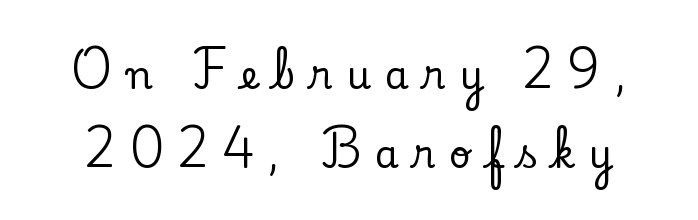
{"serif": "yes", "italic": "no", "width": "normal", "stroke_contrast": "low", "x_height": "small", "monospaced": "no", "underline": "no", "line_spacing": "loose", "line_spacing_ratio": 2.09, "letter_spacing": "wide", "letter_spacing_em": 0.38, "glyph_px": 38}
